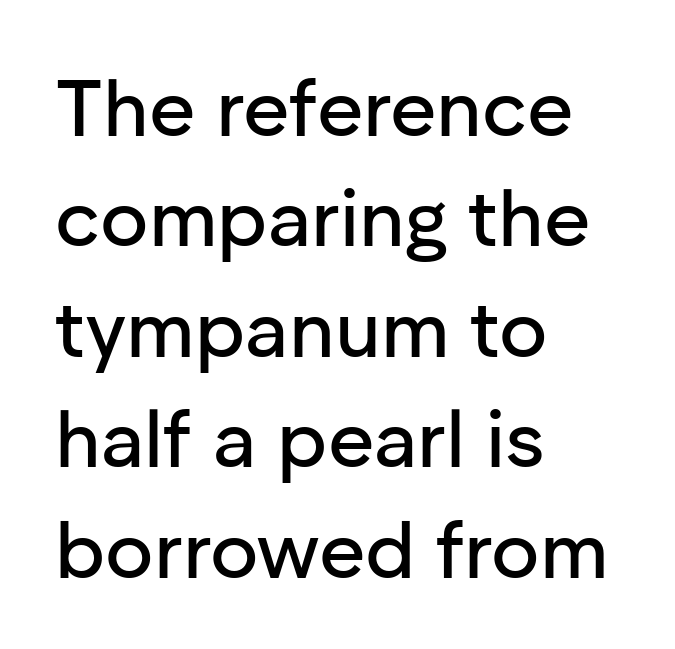
Q: Is the text italic (slanted)? A: No, it is upright.
Q: Is the typeface a serif or a sans-serif typeface? A: Sans-serif.
Q: Is the text underlined? A: No.
Q: How is the paragraph aligned? A: Left-aligned.
Q: Is the spacing between letters normal or unusually wide? A: Normal.
Q: Is the spacing between lines tight, normal or loose? A: Normal.
Q: Width (condensed, normal, or wide)? A: Normal.
Q: Stroke contrast? A: Low.
Q: x-height? A: Medium.
Q: Monospaced? A: No.
